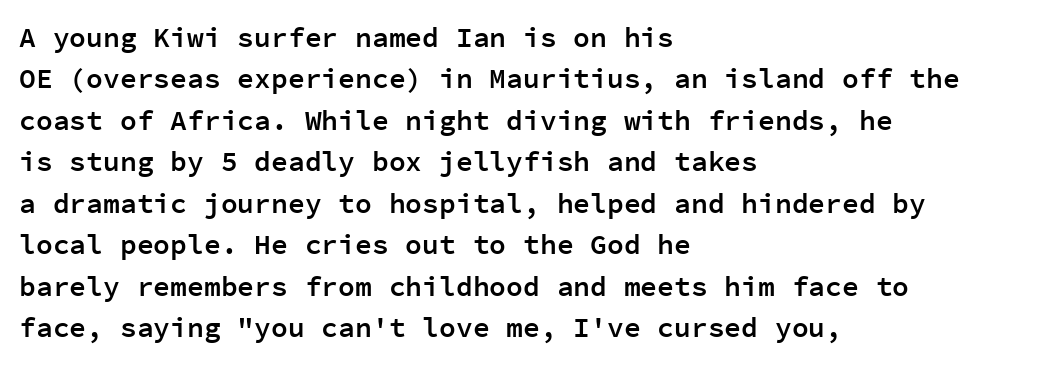
{"serif": "no", "italic": "no", "bold": "semi", "weight": "semibold", "width": "normal", "stroke_contrast": "low", "x_height": "medium", "monospaced": "yes", "underline": "no", "align": "left", "line_spacing": "normal", "line_spacing_ratio": 1.48, "letter_spacing": "normal", "letter_spacing_em": 0.0, "glyph_px": 28}
